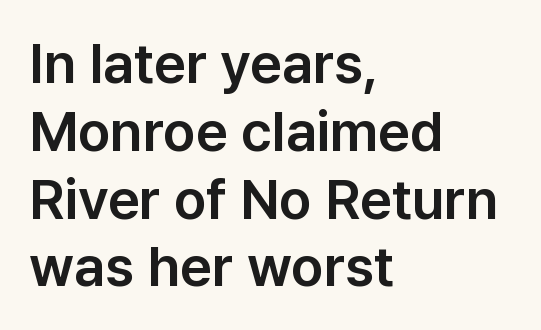
Q: Is the text italic (slanted)? A: No, it is upright.
Q: Is the typeface a serif or a sans-serif typeface? A: Sans-serif.
Q: Is the text underlined? A: No.
Q: How is the paragraph aligned? A: Left-aligned.
Q: Is the spacing between letters normal or unusually wide? A: Normal.
Q: Width (condensed, normal, or wide)? A: Normal.
Q: Stroke contrast? A: Low.
Q: x-height? A: Medium.
Q: Monospaced? A: No.
